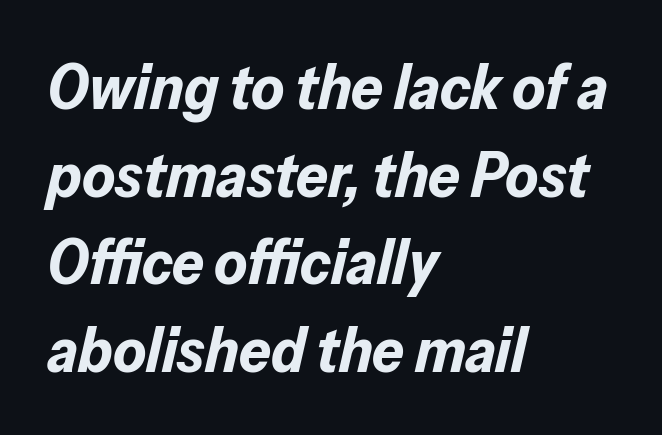
{"italic": "yes", "lean": "right", "slant_degrees": 13, "bold": "yes", "weight": "bold", "width": "normal", "stroke_contrast": "low", "x_height": "medium", "monospaced": "no", "underline": "no", "align": "left", "line_spacing": "normal", "line_spacing_ratio": 1.39, "letter_spacing": "normal", "letter_spacing_em": 0.0, "glyph_px": 63}
